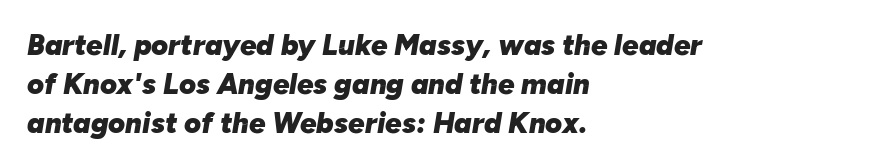
The image shows 29 px heavy type, italic (leaning right); set left-aligned, normal line spacing (1.34x), normal letter spacing, not underlined; low stroke contrast and a medium x-height.
